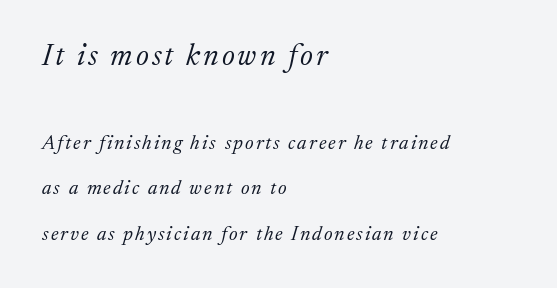
The image shows 30 px light serif type, italic (leaning right); set left-aligned, loose line spacing (2.27x), not underlined; the first (top) block is 1.5x larger; medium stroke contrast and a medium x-height.
